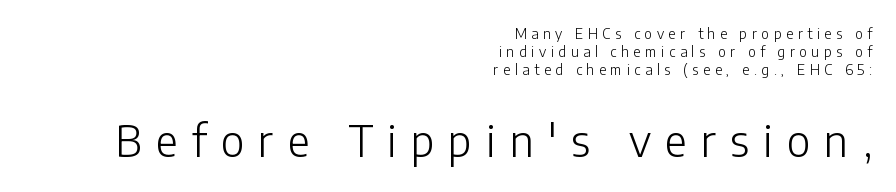
The image shows 43 px light sans-serif type, upright; set right-aligned, normal line spacing (1.28x), unusually wide letter spacing (+0.33 em), not underlined; the second (bottom) block is 3.07x larger; low stroke contrast and a medium x-height.
